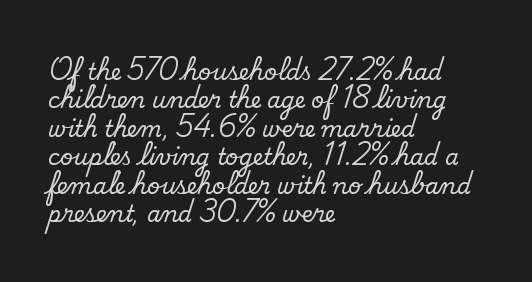
{"bold": "no", "underline": "no", "align": "left", "line_spacing": "normal", "line_spacing_ratio": 1.29, "letter_spacing": "normal", "letter_spacing_em": 0.0, "glyph_px": 22}
